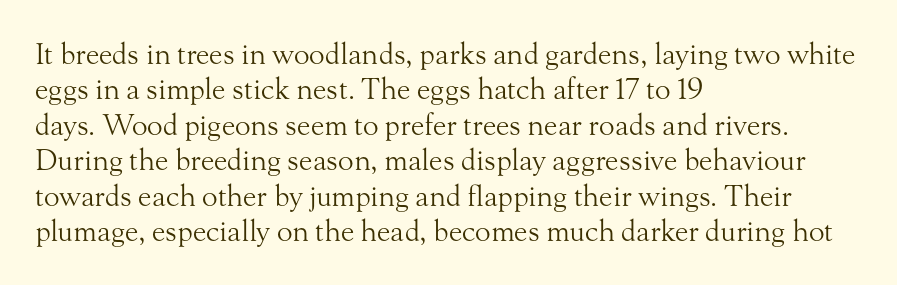
Unlike a clean sans, this face finishes its strokes with serifs. The font sits on the lighter half of the weight spectrum, regular included. The lettering holds an erect, upright posture throughout. These lines are rendered in a variable-pitch font.
